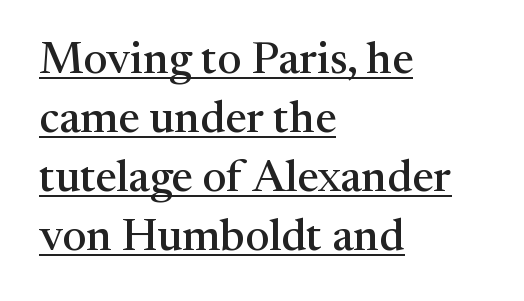
The image shows 45 px serif type, upright; set left-aligned, normal line spacing (1.31x), normal letter spacing, underlined; medium stroke contrast and a medium x-height.
